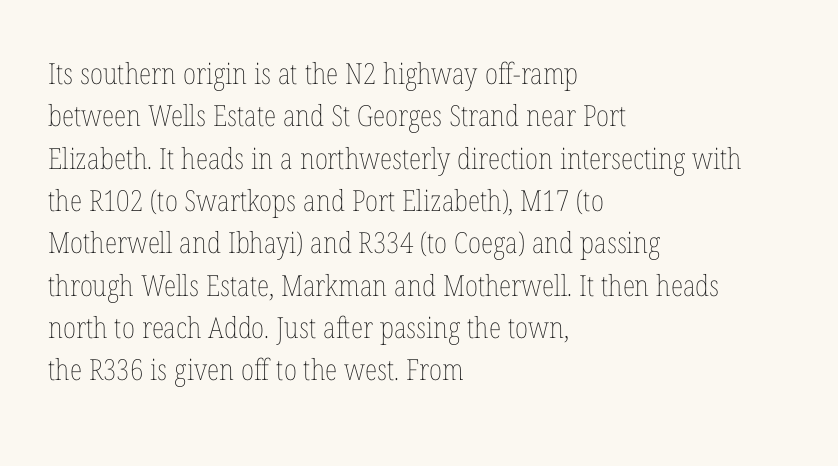
The font's upright variant was chosen for this text. Standard letterfit; no display-style spreading of the glyphs. These lines are rendered in a variable-pitch font. No letter is thick-stroked: the sample isn't bold. The leading is moderate, giving the passage an even texture.
